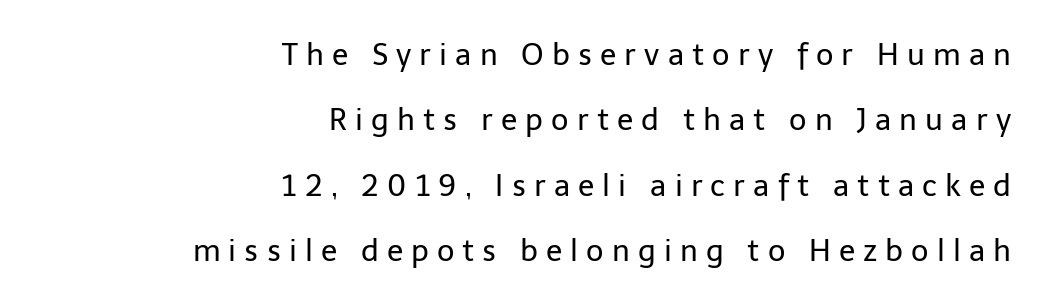
Q: Is the text bold? A: No.
Q: Is the text italic (slanted)? A: No, it is upright.
Q: Is the typeface a serif or a sans-serif typeface? A: Sans-serif.
Q: Is the text underlined? A: No.
Q: How is the paragraph aligned? A: Right-aligned.
Q: Is the spacing between letters normal or unusually wide? A: Unusually wide.
Q: Is the spacing between lines tight, normal or loose? A: Loose.
Q: Width (condensed, normal, or wide)? A: Normal.
Q: Stroke contrast? A: Low.
Q: x-height? A: Medium.
Q: Monospaced? A: No.
